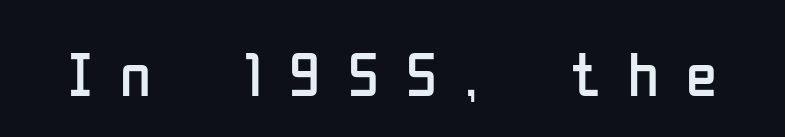
The image shows 63 px regular-weight, condensed sans-serif type, upright; set unusually wide letter spacing (+0.44 em), not underlined; low stroke contrast and a medium x-height.
